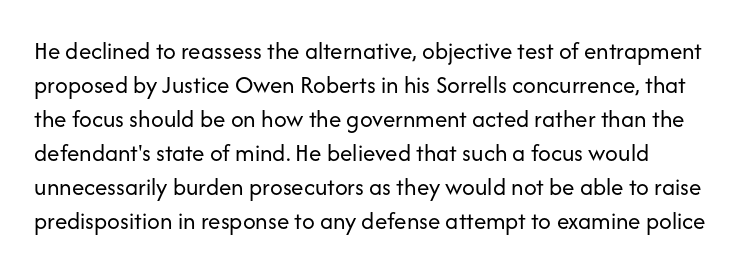
Q: Is the text bold? A: No.
Q: Is the text italic (slanted)? A: No, it is upright.
Q: Is the text underlined? A: No.
Q: Is the spacing between letters normal or unusually wide? A: Normal.
Q: Is the spacing between lines tight, normal or loose? A: Normal.
